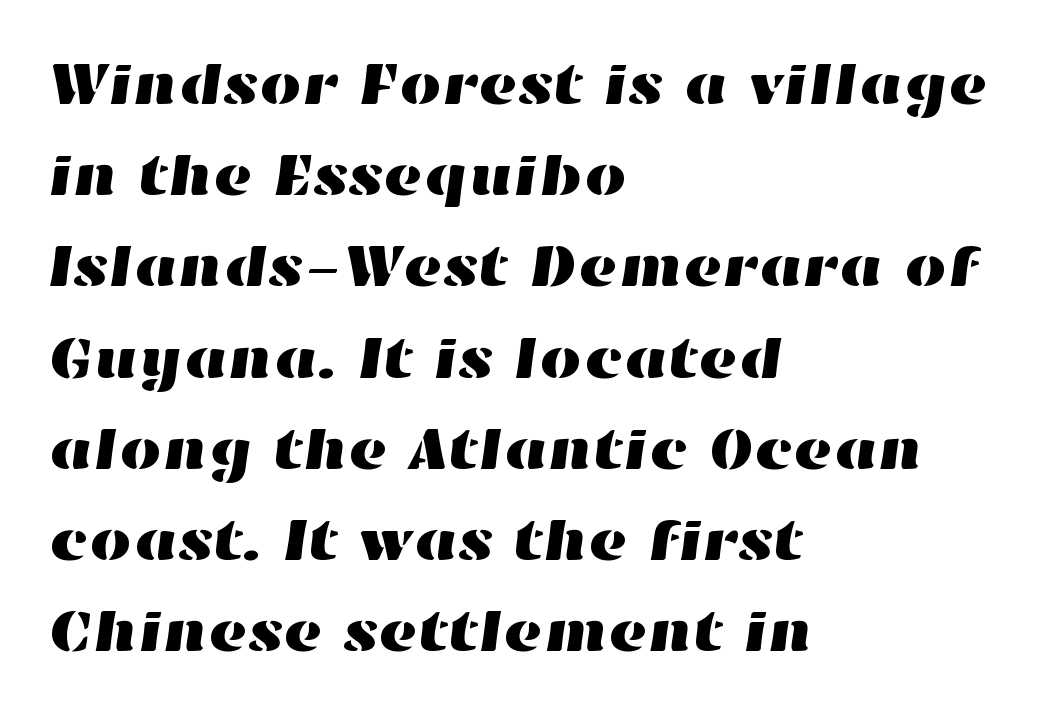
The image shows 60 px wide type; set left-aligned, normal line spacing (1.52x), normal letter spacing, not underlined; high stroke contrast and a medium x-height.
